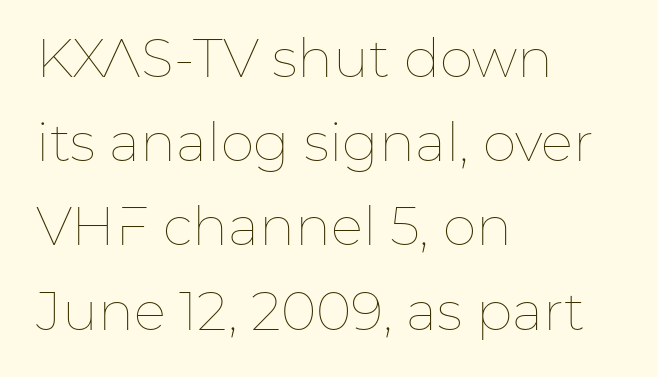
Q: Is the text bold? A: No.
Q: Is the text italic (slanted)? A: No, it is upright.
Q: Is the text underlined? A: No.
Q: How is the paragraph aligned? A: Left-aligned.
Q: Is the spacing between letters normal or unusually wide? A: Normal.
Q: Is the spacing between lines tight, normal or loose? A: Normal.
Q: Width (condensed, normal, or wide)? A: Normal.
Q: Stroke contrast? A: Low.
Q: x-height? A: Medium.
Q: Monospaced? A: No.
